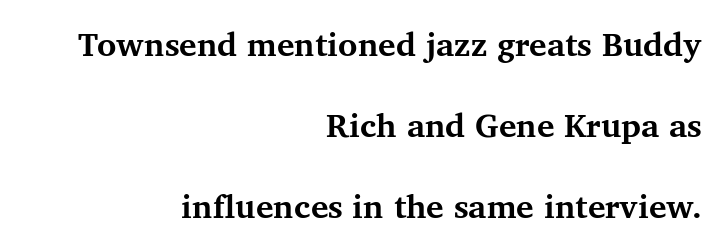
The image shows 33 px bold serif type, upright; set right-aligned, loose line spacing (2.45x), normal letter spacing, not underlined; medium stroke contrast and a medium x-height.
